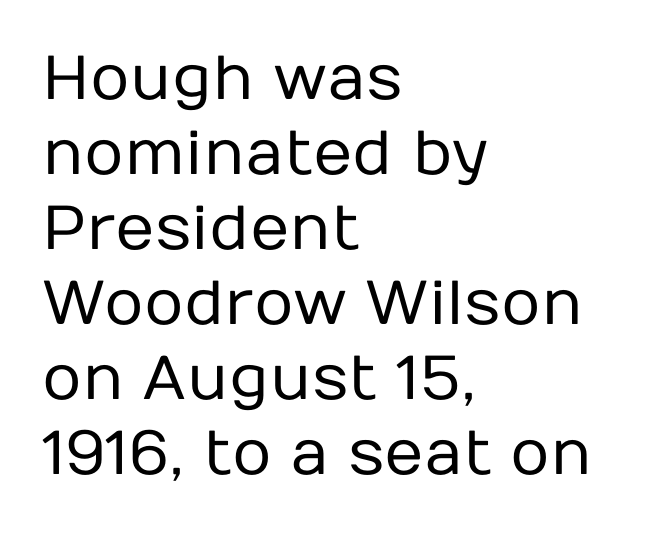
The image shows 62 px regular-weight sans-serif type, upright; set left-aligned, line spacing 1.21x, normal letter spacing, not underlined; low stroke contrast and a medium x-height.
